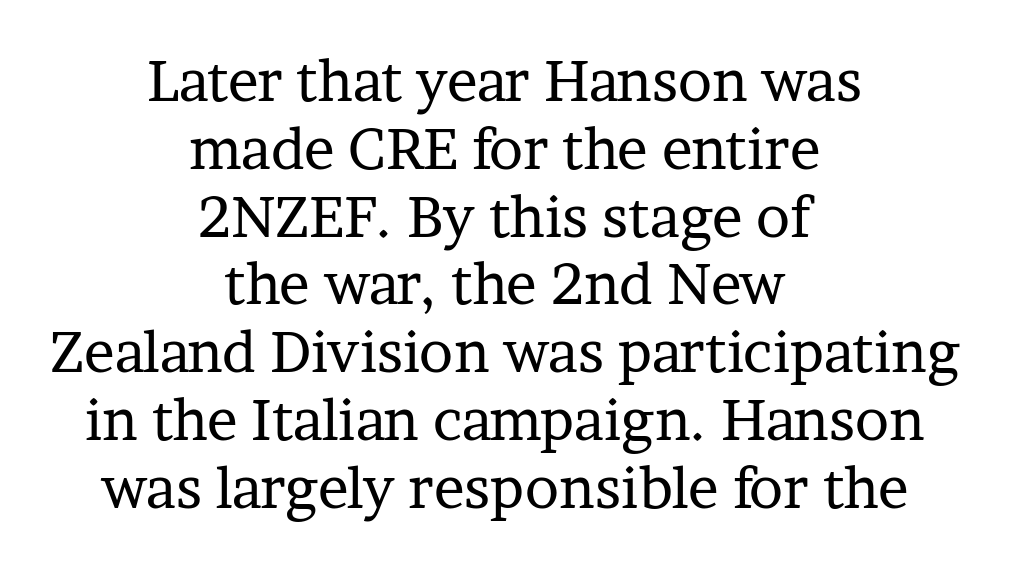
The image shows 57 px regular-weight serif type, upright; set centered, line spacing 1.19x, normal letter spacing, not underlined; low stroke contrast and a medium x-height.
